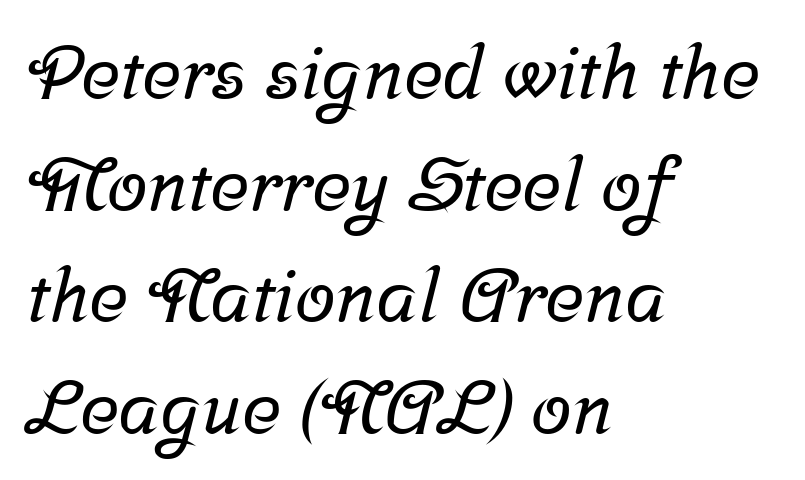
{"width": "normal", "stroke_contrast": "low", "x_height": "medium", "monospaced": "no", "underline": "no", "align": "left", "line_spacing": "normal", "line_spacing_ratio": 1.51, "letter_spacing": "normal", "letter_spacing_em": 0.0, "glyph_px": 74}
